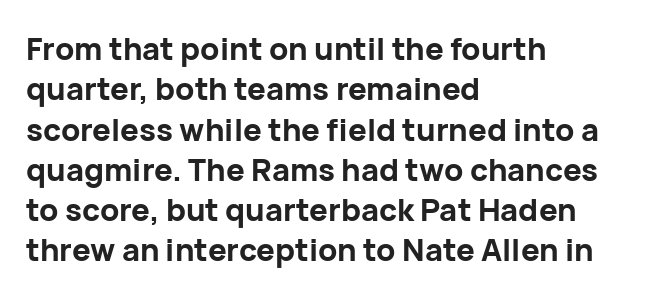
The image shows 31 px bold sans-serif type, upright; set left-aligned, normal line spacing (1.3x), normal letter spacing, not underlined; low stroke contrast and a medium x-height.
